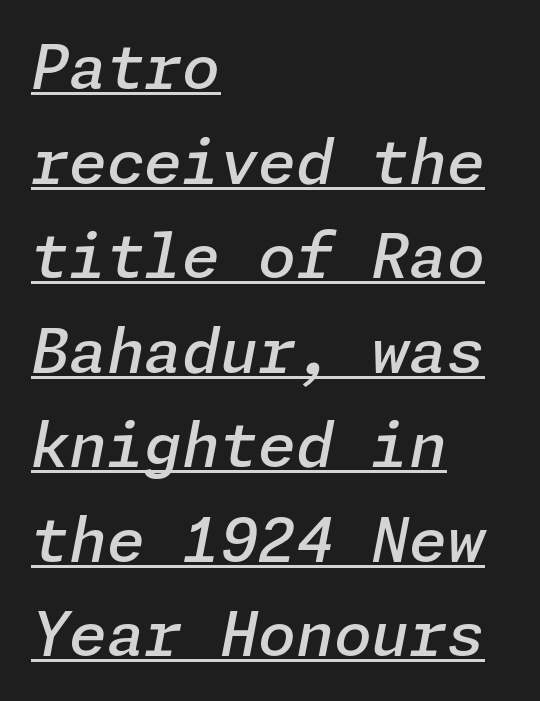
{"italic": "yes", "lean": "right", "slant_degrees": 11, "bold": "semi", "weight": "semibold", "width": "normal", "stroke_contrast": "low", "x_height": "medium", "underline": "yes", "align": "left", "line_spacing": "normal", "line_spacing_ratio": 1.55, "letter_spacing": "normal", "letter_spacing_em": 0.0, "glyph_px": 61}
